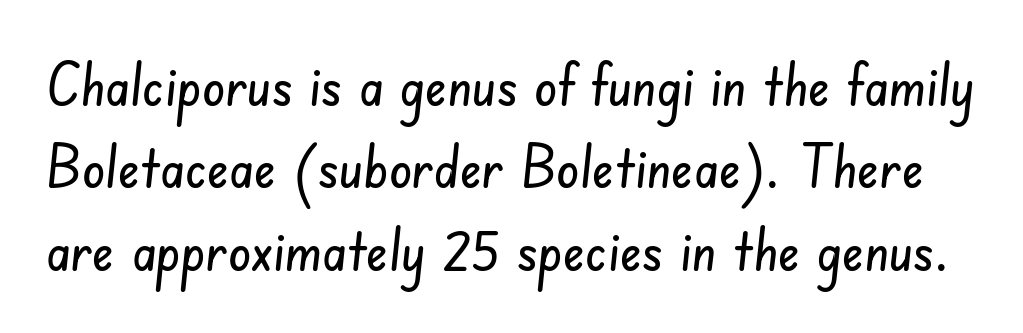
Q: Is the typeface a serif or a sans-serif typeface? A: Sans-serif.
Q: Is the text underlined? A: No.
Q: Is the spacing between letters normal or unusually wide? A: Normal.
Q: Is the spacing between lines tight, normal or loose? A: Normal.
Q: Width (condensed, normal, or wide)? A: Condensed.
Q: Stroke contrast? A: Low.
Q: x-height? A: Small.
Q: Monospaced? A: No.
